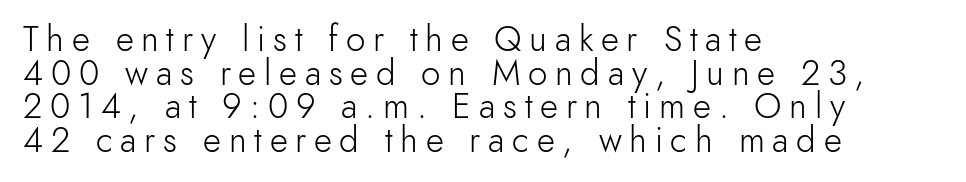
The image shows 35 px light sans-serif type, upright; set left-aligned, tight line spacing (0.96x), unusually wide letter spacing (+0.22 em), not underlined; a small x-height.
